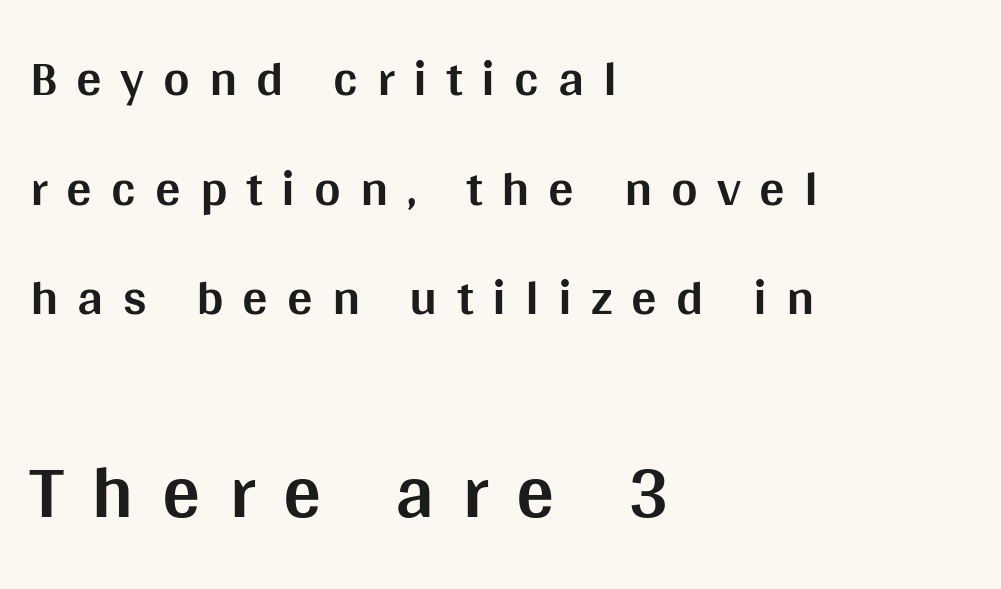
The paragraph shown leans on its left margin. Any mark beneath the type? The region is blank. Size contrast runs from small at the top to large at the bottom. The passage shown is typed in a proportional face where columns would drift.
